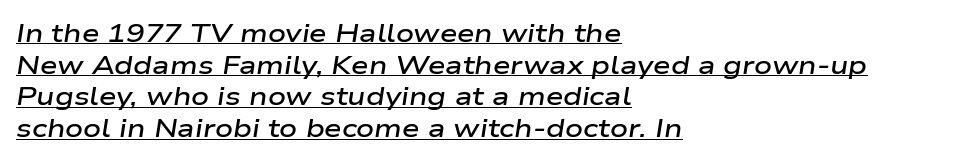
Q: Is the text bold? A: Semi-bold.
Q: Is the text italic (slanted)? A: Yes, it leans right by about 9 degrees.
Q: Is the text underlined? A: Yes.
Q: How is the paragraph aligned? A: Left-aligned.
Q: Is the spacing between letters normal or unusually wide? A: Normal.
Q: Is the spacing between lines tight, normal or loose? A: Normal.
